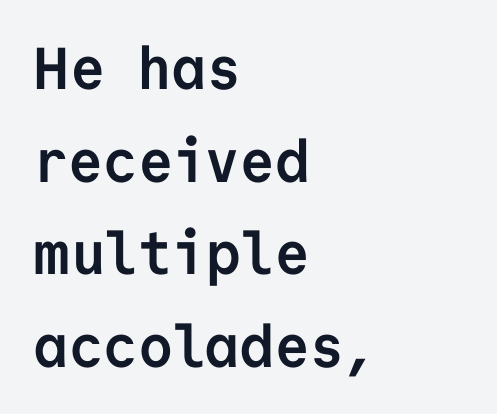
{"serif": "no", "italic": "no", "bold": "yes", "weight": "semibold", "width": "normal", "stroke_contrast": "low", "x_height": "medium", "monospaced": "yes", "underline": "no", "align": "left", "line_spacing": "normal", "line_spacing_ratio": 1.57, "letter_spacing": "normal", "letter_spacing_em": 0.0, "glyph_px": 59}
